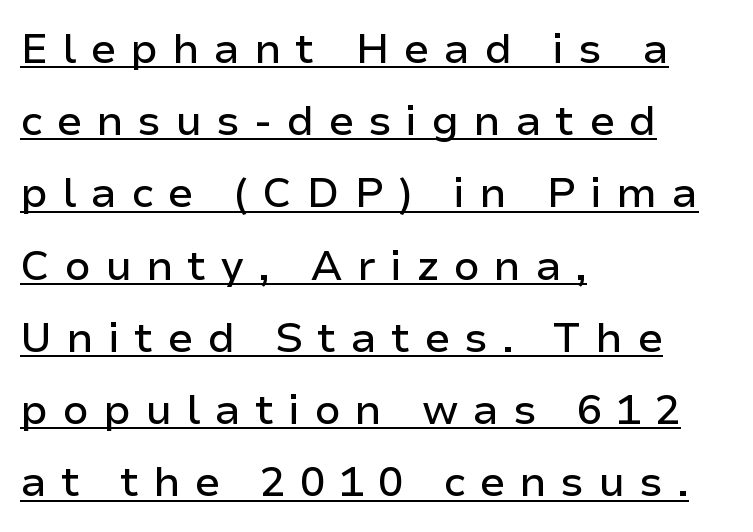
Alignment: flush left. Here the designer chose a conventional face with non-uniform glyph widths. Check the space under the baseline: a stroke is drawn there. Font category for this specimen: sans-serif.
